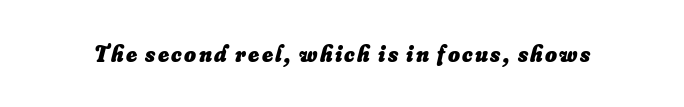
Strokes here are thick enough to call this a true bold. The letters are slanted; this is an italic face. The baseline area is clear.
